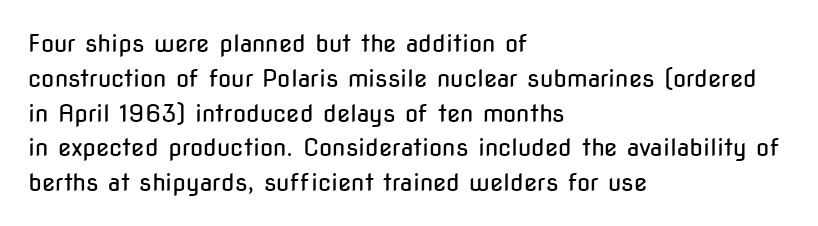
{"italic": "no", "bold": "no", "underline": "no", "align": "left", "line_spacing": "normal", "line_spacing_ratio": 1.45, "letter_spacing": "normal", "letter_spacing_em": 0.0, "glyph_px": 24}
